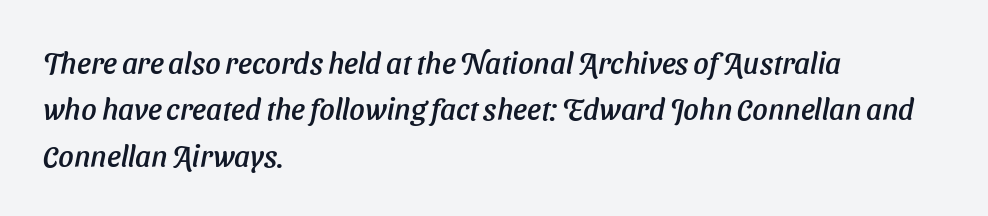
{"italic": "yes", "lean": "right", "slant_degrees": 11, "width": "normal", "stroke_contrast": "low", "x_height": "medium", "monospaced": "no", "underline": "no", "align": "left", "line_spacing": "normal", "line_spacing_ratio": 1.55, "letter_spacing": "normal", "letter_spacing_em": 0.0, "glyph_px": 30}
